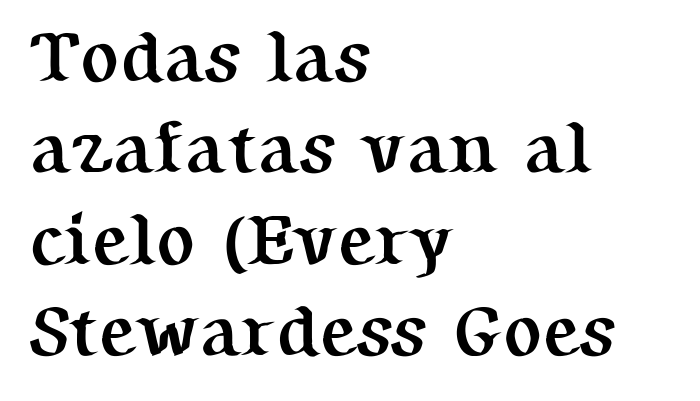
The image shows 72 px semibold serif type, upright; set left-aligned, normal line spacing (1.27x), normal letter spacing, not underlined; medium stroke contrast and a medium x-height.
